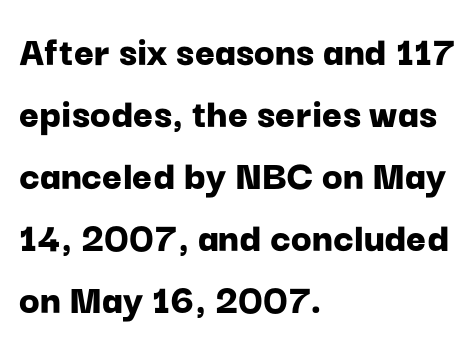
{"serif": "no", "italic": "no", "bold": "yes", "weight": "bold", "width": "normal", "stroke_contrast": "low", "x_height": "medium", "monospaced": "no", "underline": "no", "align": "left", "line_spacing": "normal", "line_spacing_ratio": 1.44, "letter_spacing": "normal", "letter_spacing_em": 0.0, "glyph_px": 43}
